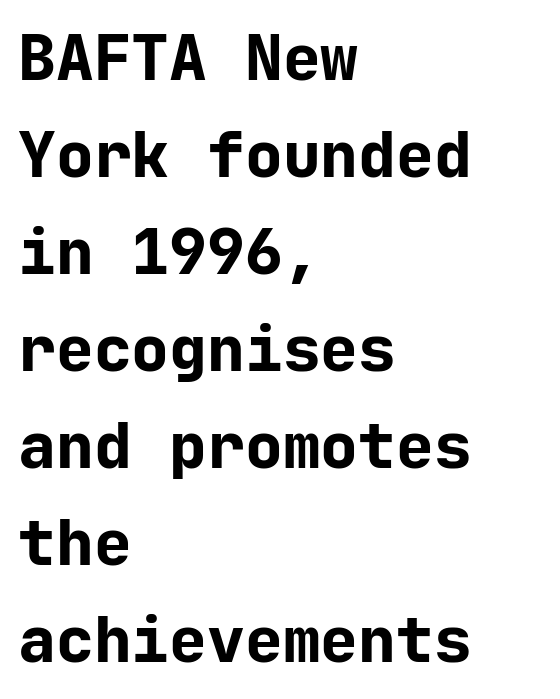
The vertical gap from one line to the next is medium. The tracking reads as untouched default to a designer's eye. Rendered with straight, roman letterforms. The strip under each line holds only bare page. Here the designer chose a console-style face with uniform glyph widths.
